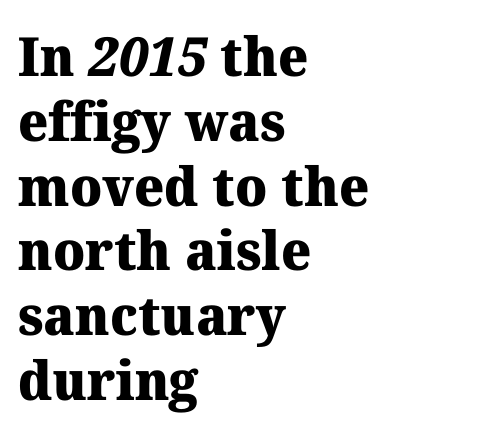
Q: Is the text bold? A: Yes.
Q: Is the typeface a serif or a sans-serif typeface? A: Serif.
Q: Is the text underlined? A: No.
Q: How is the paragraph aligned? A: Left-aligned.
Q: Is the spacing between letters normal or unusually wide? A: Normal.
Q: Width (condensed, normal, or wide)? A: Normal.
Q: Stroke contrast? A: Medium.
Q: x-height? A: Medium.
Q: Monospaced? A: No.
